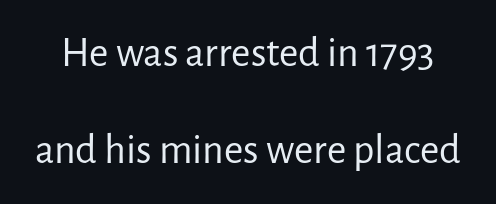
The image shows 42 px regular-weight sans-serif type, upright; set loose line spacing (2.3x), normal letter spacing, not underlined; low stroke contrast and a medium x-height.
